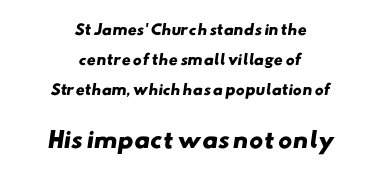
In this sample the second text group is rendered at the bigger scale. Compared with typical body copy, the letter spacing here is the same. Is there much room between lines? Yes — plenty of vertical air separates them. Descenders are the only things crossing below the line.
